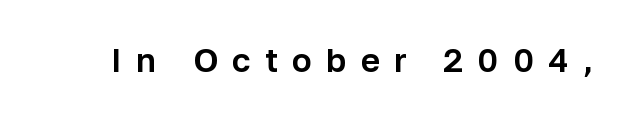
The image shows 33 px sans-serif type, upright; set unusually wide letter spacing (+0.43 em), not underlined; low stroke contrast and a medium x-height.
